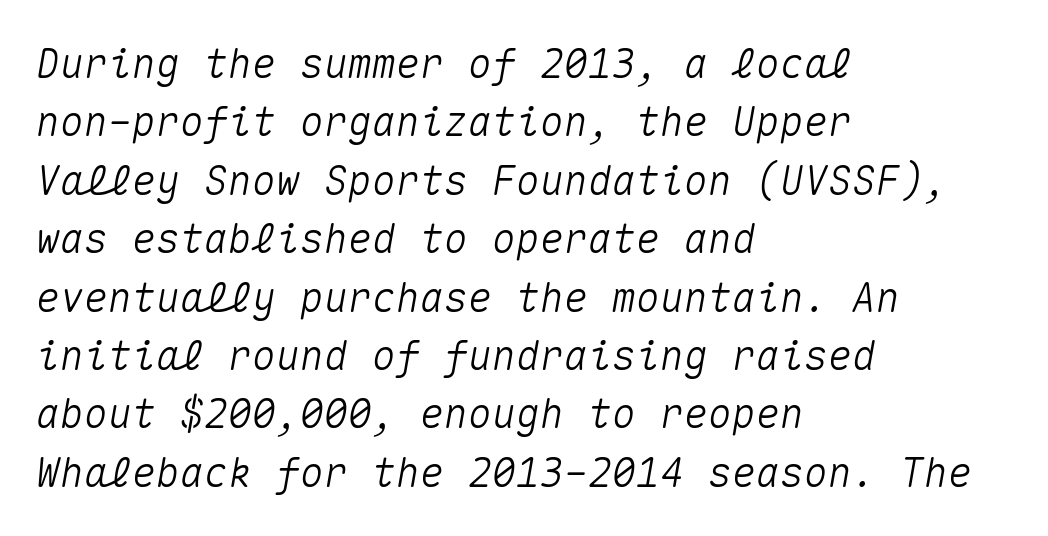
Q: Is the text italic (slanted)? A: Yes, it leans right by about 10 degrees.
Q: Is the text underlined? A: No.
Q: How is the paragraph aligned? A: Left-aligned.
Q: Is the spacing between letters normal or unusually wide? A: Normal.
Q: Is the spacing between lines tight, normal or loose? A: Normal.
Q: Width (condensed, normal, or wide)? A: Normal.
Q: Stroke contrast? A: Medium.
Q: x-height? A: Medium.
Q: Monospaced? A: Yes.
